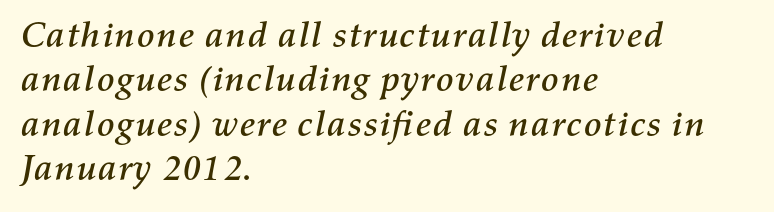
Q: Is the text italic (slanted)? A: Yes, it leans right by about 11 degrees.
Q: Is the text underlined? A: No.
Q: How is the paragraph aligned? A: Left-aligned.
Q: Is the spacing between letters normal or unusually wide? A: Normal.
Q: Width (condensed, normal, or wide)? A: Normal.
Q: Stroke contrast? A: Medium.
Q: x-height? A: Medium.
Q: Monospaced? A: No.
